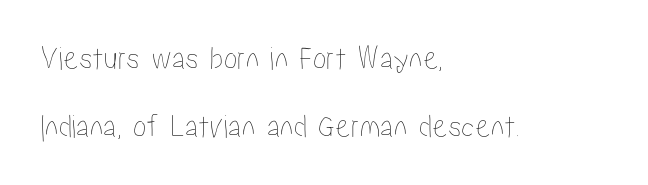
{"italic": "no", "width": "condensed", "stroke_contrast": "low", "x_height": "medium", "monospaced": "no", "underline": "no", "align": "left", "line_spacing": "loose", "line_spacing_ratio": 1.99, "letter_spacing": "normal", "letter_spacing_em": 0.0, "glyph_px": 34}
